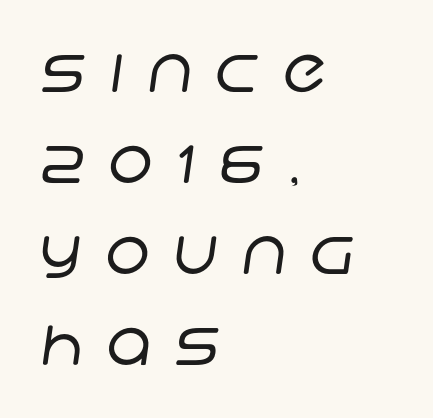
Q: Is the text bold? A: No.
Q: Is the typeface a serif or a sans-serif typeface? A: Sans-serif.
Q: Is the text underlined? A: No.
Q: How is the paragraph aligned? A: Left-aligned.
Q: Is the spacing between letters normal or unusually wide? A: Unusually wide.
Q: Is the spacing between lines tight, normal or loose? A: Normal.
Q: Width (condensed, normal, or wide)? A: Normal.
Q: Stroke contrast? A: Low.
Q: x-height? A: Large.
Q: Monospaced? A: No.
